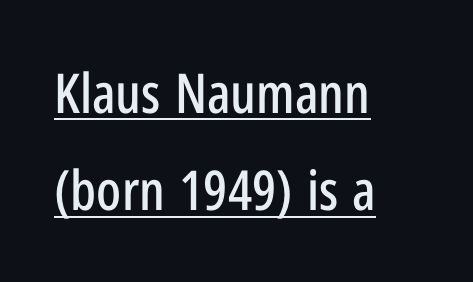
The image shows 55 px condensed sans-serif type, upright; set left-aligned, line spacing 1.77x, normal letter spacing, underlined; low stroke contrast and a medium x-height.
